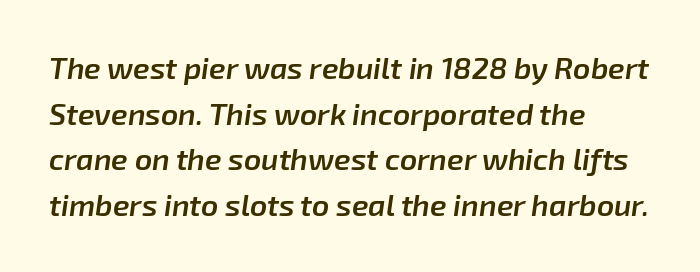
{"italic": "yes", "lean": "right", "slant_degrees": 8, "bold": "semi", "weight": "semibold", "width": "normal", "stroke_contrast": "low", "x_height": "medium", "monospaced": "no", "underline": "no", "align": "left", "line_spacing": "normal", "line_spacing_ratio": 1.52, "letter_spacing": "normal", "letter_spacing_em": 0.0, "glyph_px": 30}
